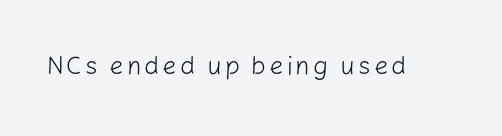
Q: Is the text bold? A: No.
Q: Is the text italic (slanted)? A: No, it is upright.
Q: Is the text underlined? A: No.
